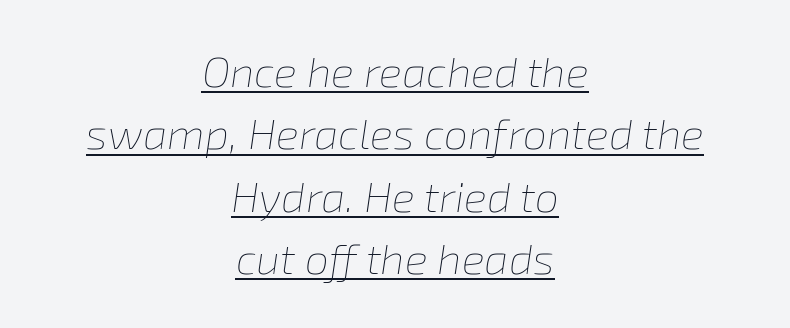
{"italic": "yes", "lean": "right", "slant_degrees": 8, "bold": "no", "weight": "thin", "width": "normal", "stroke_contrast": "low", "x_height": "medium", "monospaced": "no", "underline": "yes", "align": "center", "line_spacing": "normal", "line_spacing_ratio": 1.45, "letter_spacing": "normal", "letter_spacing_em": 0.0, "glyph_px": 43}
